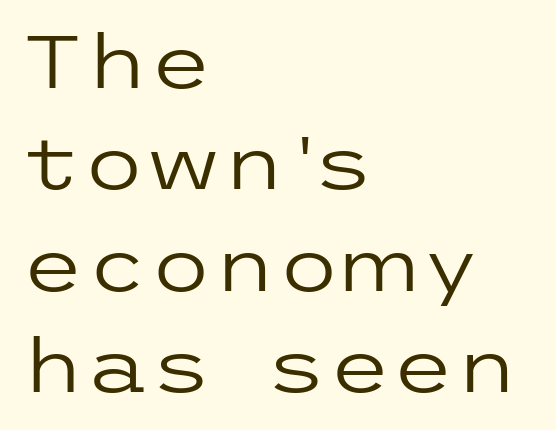
Q: Is the text bold? A: No.
Q: Is the text italic (slanted)? A: No, it is upright.
Q: Is the typeface a serif or a sans-serif typeface? A: Sans-serif.
Q: Is the text underlined? A: No.
Q: How is the paragraph aligned? A: Left-aligned.
Q: Is the spacing between letters normal or unusually wide? A: Normal.
Q: Is the spacing between lines tight, normal or loose? A: Normal.
Q: Width (condensed, normal, or wide)? A: Wide.
Q: Stroke contrast? A: Low.
Q: x-height? A: Medium.
